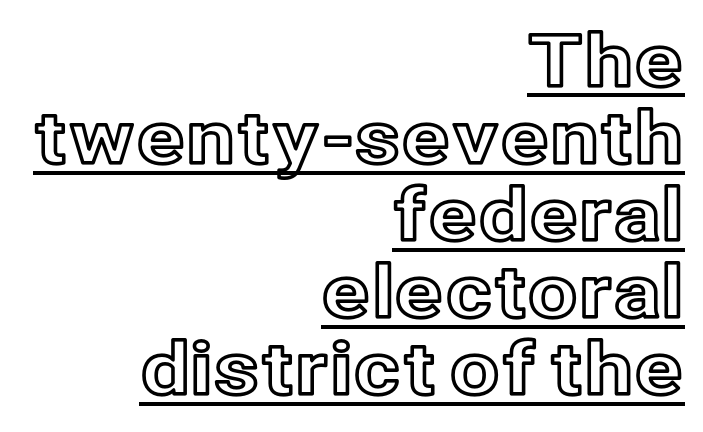
Q: Is the text italic (slanted)? A: No, it is upright.
Q: Is the text underlined? A: Yes.
Q: How is the paragraph aligned? A: Right-aligned.
Q: Is the spacing between letters normal or unusually wide? A: Normal.
Q: Is the spacing between lines tight, normal or loose? A: Tight.
Q: Width (condensed, normal, or wide)? A: Normal.
Q: x-height? A: Medium.
Q: Monospaced? A: No.
